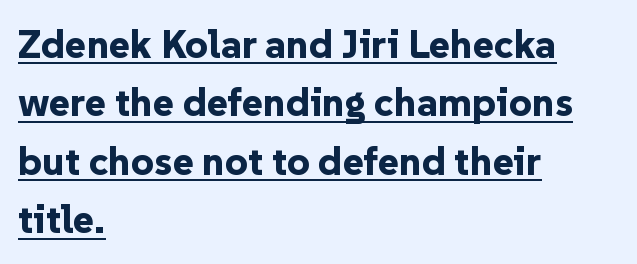
Every character sits straight up, as roman type does. Here the glyphs are tracked normally, forming tight word shapes. Thick stems and heavy bowls — unmistakably bold. Does a line run under the words? Yes, clearly. A student would call this left alignment; a typographer would say flush left, rag right.
